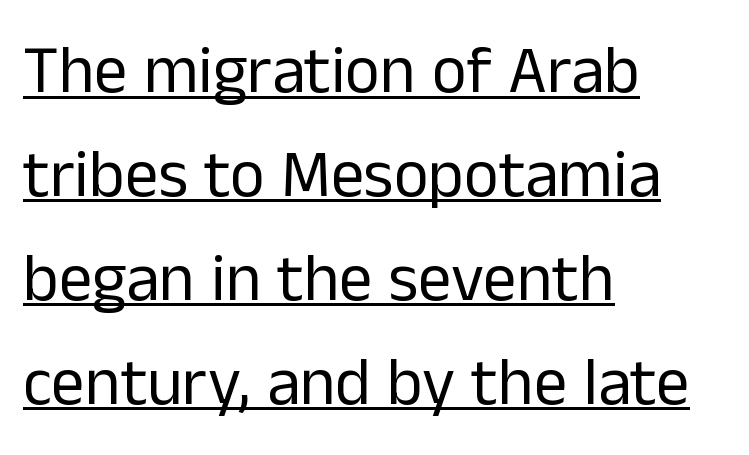
The type sits square on the baseline with zero lean. Here the designer chose a conventional face with non-uniform glyph widths. Is this a sans? Yes — the strokes have no serifs. No extra tracking has been applied to these lines. Somebody hit Ctrl+U on this one — the words are underlined. Letters have the restrained weight of plain body copy at most.
